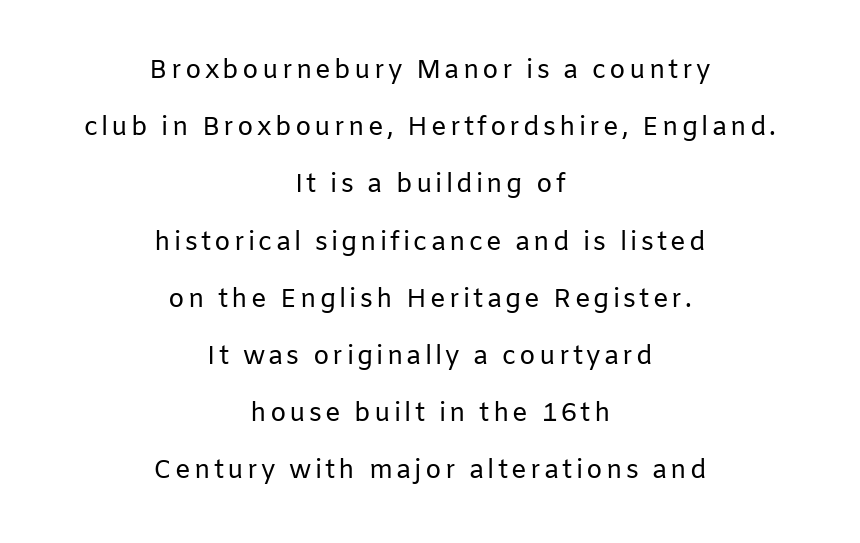
Q: Is the text bold? A: No.
Q: Is the text italic (slanted)? A: No, it is upright.
Q: Is the text underlined? A: No.
Q: How is the paragraph aligned? A: Centered.
Q: Is the spacing between lines tight, normal or loose? A: Loose.
